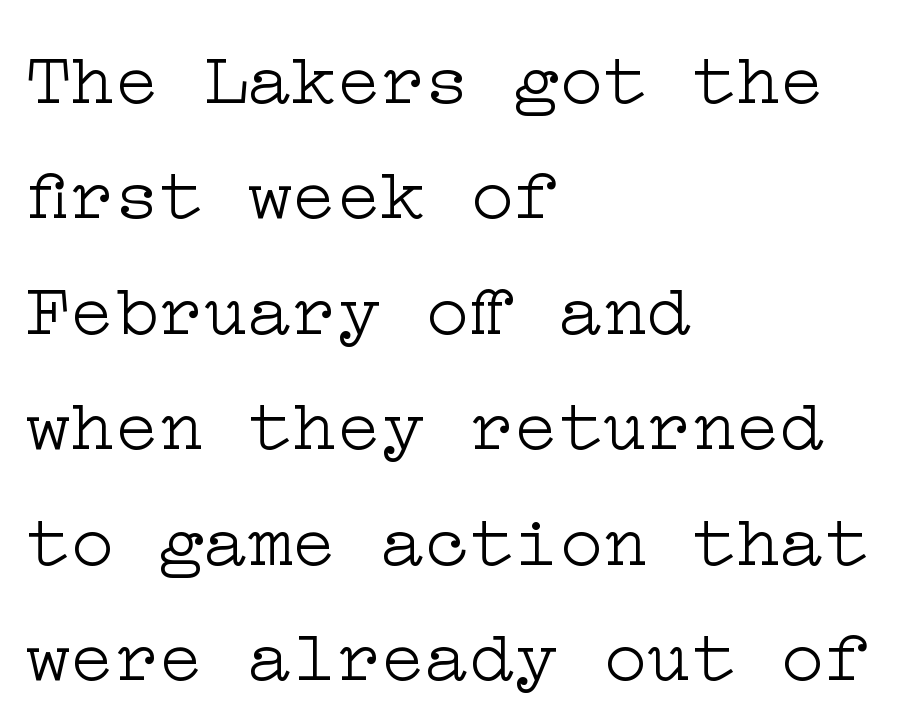
The image shows 74 px light, wide serif type, upright; set left-aligned, normal line spacing (1.56x), normal letter spacing, not underlined; low stroke contrast and a medium x-height.
